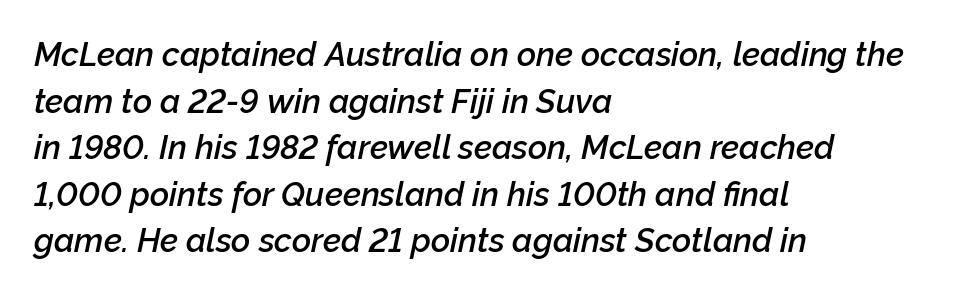
The image shows 33 px semibold type, italic (leaning right); set left-aligned, normal line spacing (1.41x), normal letter spacing, not underlined; low stroke contrast and a medium x-height.
